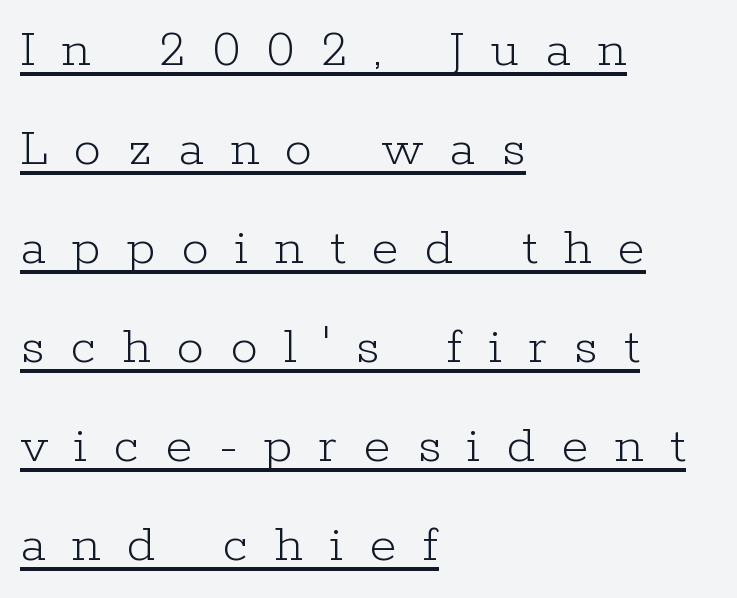
{"serif": "yes", "italic": "no", "bold": "no", "weight": "light", "width": "normal", "stroke_contrast": "low", "x_height": "medium", "monospaced": "no", "underline": "yes", "align": "left", "line_spacing_ratio": 1.8, "letter_spacing": "wide", "letter_spacing_em": 0.48, "glyph_px": 55}
